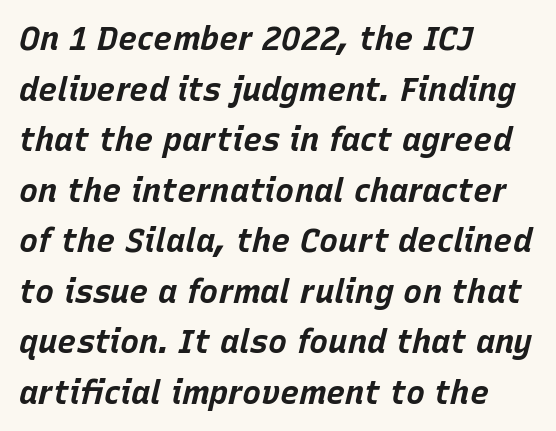
{"italic": "yes", "lean": "right", "slant_degrees": 15, "bold": "yes", "weight": "bold", "width": "normal", "stroke_contrast": "low", "x_height": "large", "monospaced": "no", "underline": "no", "align": "left", "line_spacing": "normal", "line_spacing_ratio": 1.58, "letter_spacing": "normal", "letter_spacing_em": 0.0, "glyph_px": 32}
